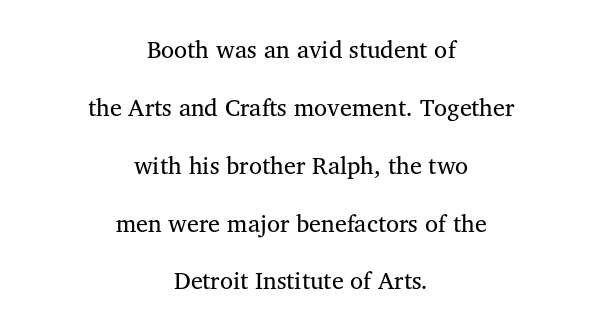
The image shows 24 px text type, upright; set centered, loose line spacing (2.41x), normal letter spacing, not underlined.
